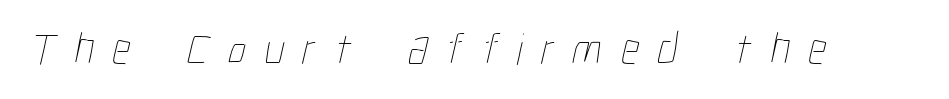
{"bold": "no", "weight": "thin", "width": "condensed", "stroke_contrast": "low", "x_height": "medium", "monospaced": "no", "underline": "no", "letter_spacing": "wide", "letter_spacing_em": 0.41, "glyph_px": 45}
